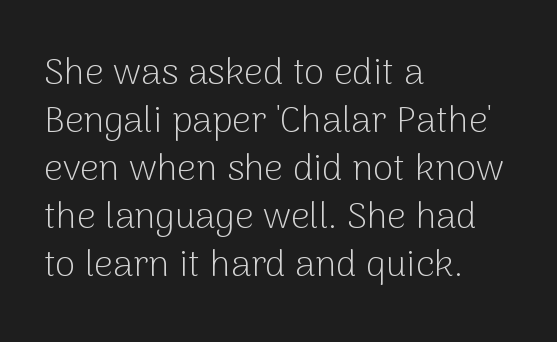
{"serif": "no", "italic": "no", "bold": "no", "weight": "light", "width": "normal", "stroke_contrast": "low", "x_height": "medium", "monospaced": "no", "underline": "no", "align": "left", "line_spacing": "normal", "line_spacing_ratio": 1.3, "letter_spacing": "normal", "letter_spacing_em": 0.0, "glyph_px": 37}
